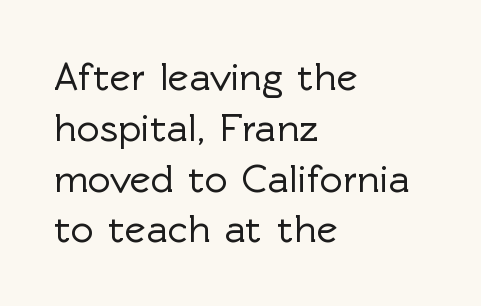
The image shows 40 px sans-serif type, upright; set left-aligned, normal line spacing (1.27x), normal letter spacing, not underlined; a medium x-height.
